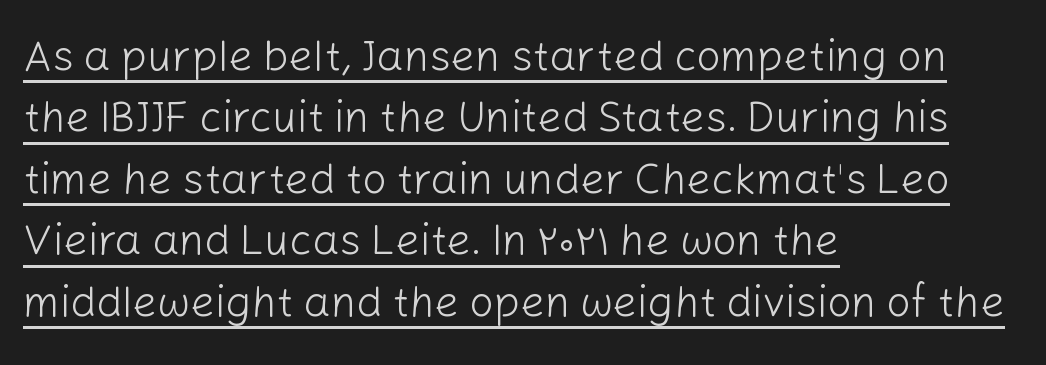
Counters stay open thanks to moderate or lighter strokes. Proportional: the letters do not fall into vertical columns. In terms of letterspacing, this is plain default setting. Posture: straight, roman, zero tilt. Underlined type. Typographically, this falls in the sans-serif category.
